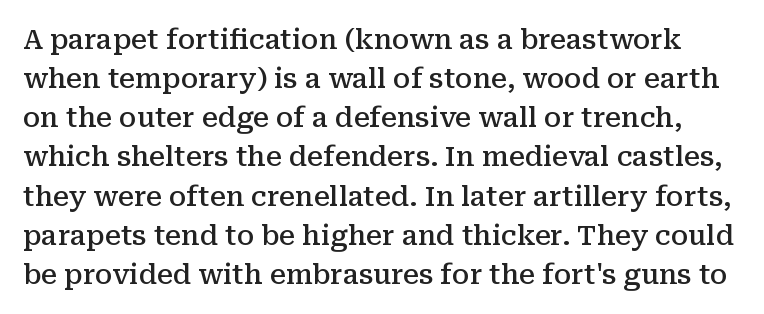
{"italic": "no", "bold": "semi", "underline": "no", "line_spacing": "normal", "line_spacing_ratio": 1.45, "letter_spacing": "normal", "letter_spacing_em": 0.0, "glyph_px": 27}
